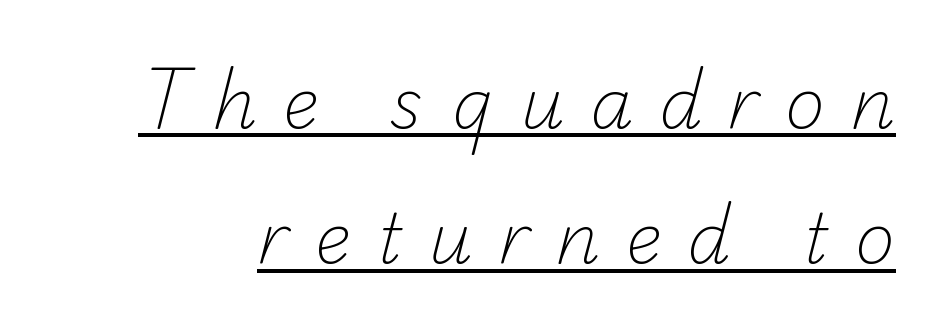
These lines are rendered in a variable-pitch font. The vertical gap from one line to the next is large. You could only call the tracking loose — the letters float apart. The type family on display is of the sans-serif kind.
